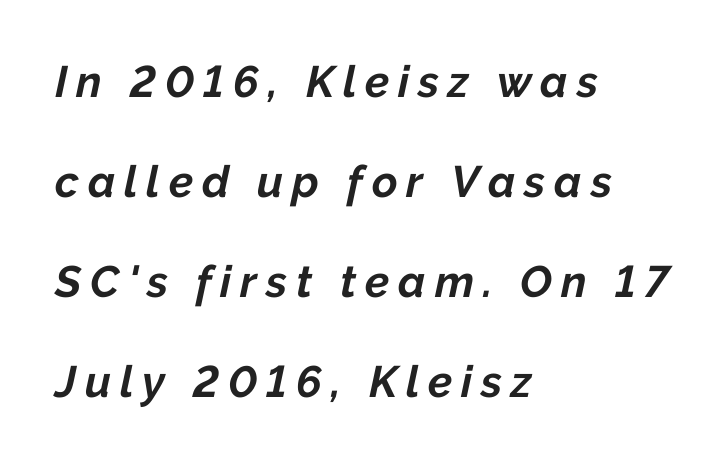
{"italic": "yes", "lean": "right", "slant_degrees": 12, "bold": "yes", "weight": "bold", "width": "normal", "stroke_contrast": "low", "x_height": "medium", "monospaced": "no", "underline": "no", "align": "left", "line_spacing": "loose", "line_spacing_ratio": 2.27, "letter_spacing": "wide", "letter_spacing_em": 0.2, "glyph_px": 44}
